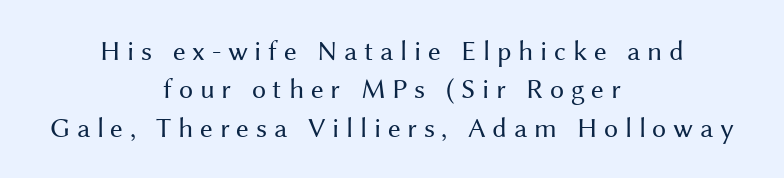
A typesetter would call this proportional, since set widths differ per character. The font's upright variant was chosen for this text. The zone under the glyphs is completely vacant. The lines in this sample share a center point and differ in where they start and stop. Each word looks stretched out because of the extra space between its letters.
